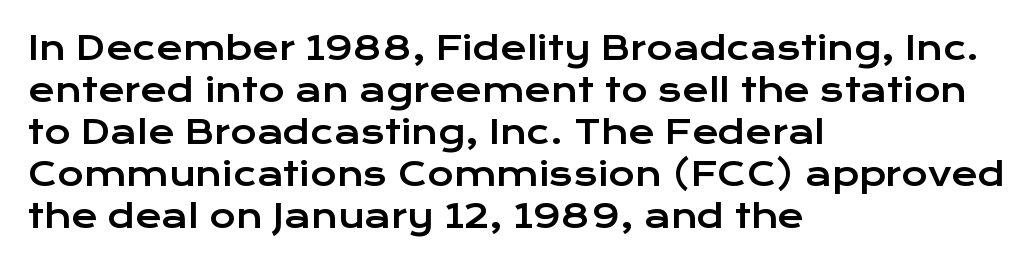
If you drew a line through each stem, it would be perfectly vertical. Interline gaps are of average width in this sample. Clear beneath every line of the passage. To sum up the face: it is a sans, with no serifs.
